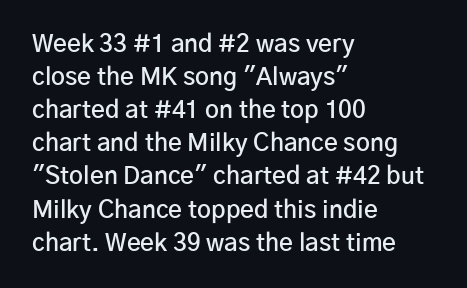
The image shows 24 px text type, upright; set left-aligned, normal line spacing (1.38x), normal letter spacing, not underlined.
